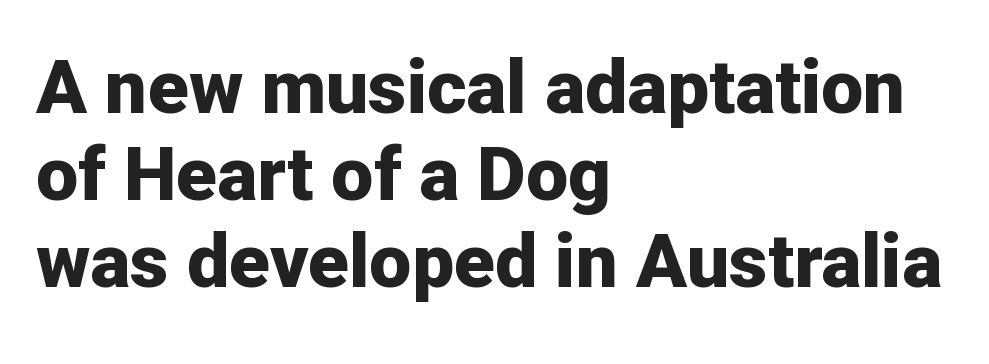
Layout note: lines flush left. Font category for this specimen: sans-serif. Inter-character spacing is left at the font's built-in metrics. The letters stand upright; this is a roman face.
